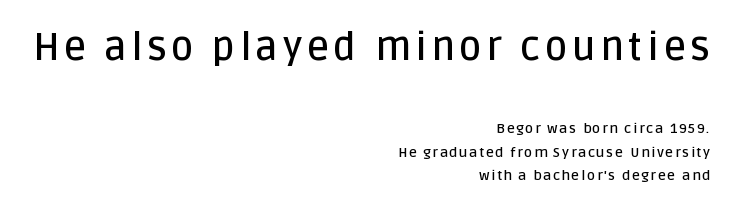
{"serif": "no", "italic": "no", "bold": "semi", "weight": "semibold", "width": "normal", "stroke_contrast": "low", "x_height": "large", "monospaced": "no", "underline": "no", "align": "right", "line_spacing": "normal", "line_spacing_ratio": 1.67, "larger_block": "first", "size_ratio": 2.79, "glyph_px": 39}
